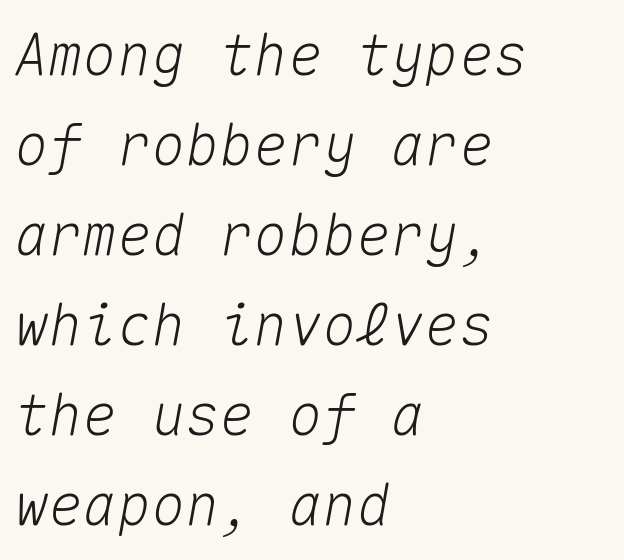
The image shows 57 px text type, italic (leaning right), monospaced; set left-aligned, normal line spacing (1.58x), normal letter spacing, not underlined; medium stroke contrast and a medium x-height.
